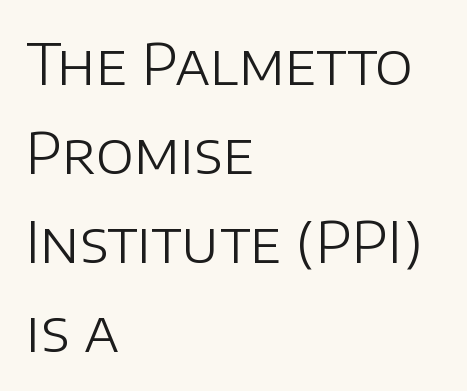
{"serif": "no", "italic": "no", "bold": "no", "weight": "light", "width": "normal", "stroke_contrast": "low", "x_height": "large", "monospaced": "no", "underline": "no", "align": "left", "line_spacing": "normal", "line_spacing_ratio": 1.56, "letter_spacing": "normal", "letter_spacing_em": 0.0, "glyph_px": 57}
